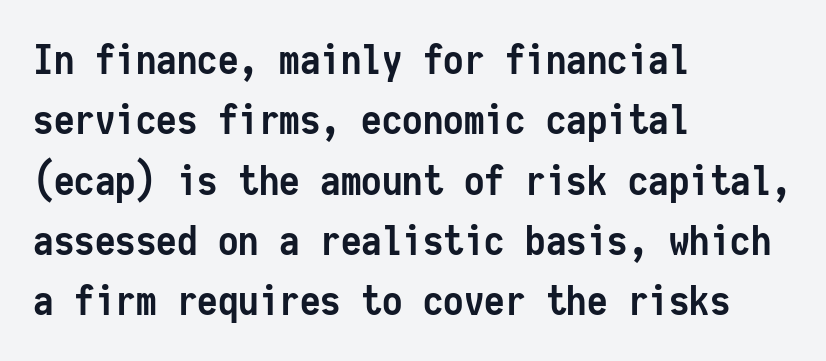
Q: Is the text bold? A: Yes.
Q: Is the text italic (slanted)? A: No, it is upright.
Q: Is the typeface a serif or a sans-serif typeface? A: Sans-serif.
Q: Is the text underlined? A: No.
Q: How is the paragraph aligned? A: Left-aligned.
Q: Is the spacing between letters normal or unusually wide? A: Normal.
Q: Is the spacing between lines tight, normal or loose? A: Normal.
Q: Width (condensed, normal, or wide)? A: Condensed.
Q: Stroke contrast? A: Low.
Q: x-height? A: Medium.
Q: Monospaced? A: Yes.
